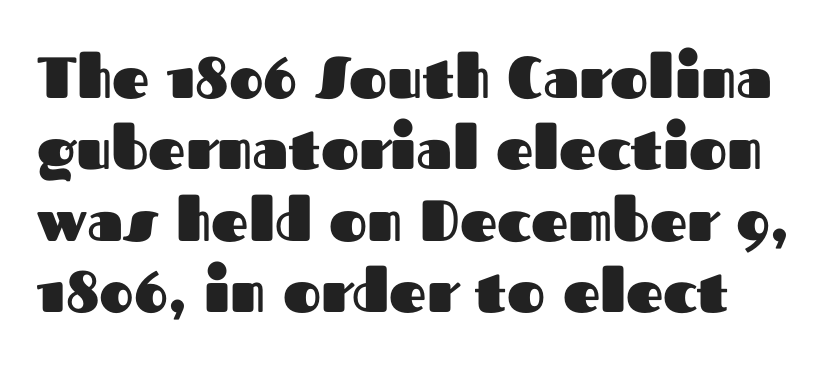
Q: Is the text bold? A: Yes.
Q: Is the text italic (slanted)? A: No, it is upright.
Q: Is the typeface a serif or a sans-serif typeface? A: Sans-serif.
Q: Is the text underlined? A: No.
Q: Is the spacing between letters normal or unusually wide? A: Normal.
Q: Width (condensed, normal, or wide)? A: Normal.
Q: Stroke contrast? A: Medium.
Q: x-height? A: Medium.
Q: Monospaced? A: No.
